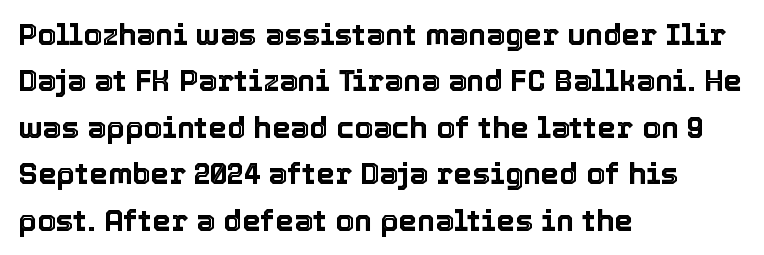
One-word summary of the alignment: left. This sample has the flowing, uneven cadence of proportional lettering. Between one letter and the next there's only the usual sliver of space. You can tell it's not italic because the verticals are truly vertical.
